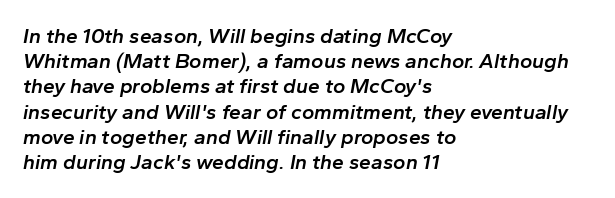
Q: Is the text bold? A: Semi-bold.
Q: Is the text italic (slanted)? A: Yes, it leans right by about 10 degrees.
Q: Is the text underlined? A: No.
Q: How is the paragraph aligned? A: Left-aligned.
Q: Is the spacing between letters normal or unusually wide? A: Normal.
